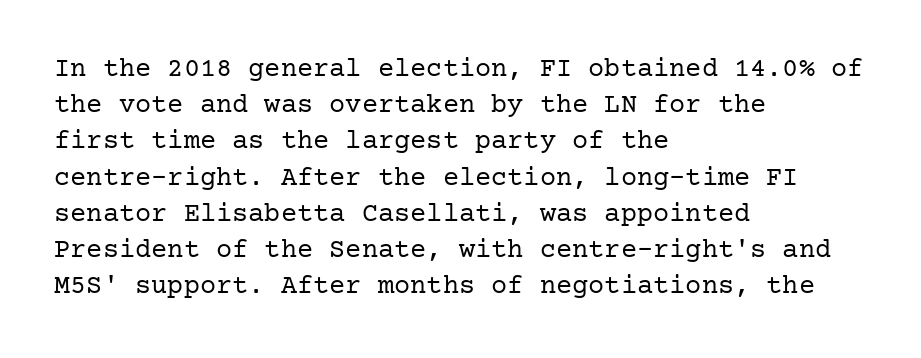
Q: Is the text bold? A: No.
Q: Is the text italic (slanted)? A: No, it is upright.
Q: Is the text underlined? A: No.
Q: How is the paragraph aligned? A: Left-aligned.
Q: Is the spacing between letters normal or unusually wide? A: Normal.
Q: Is the spacing between lines tight, normal or loose? A: Normal.
